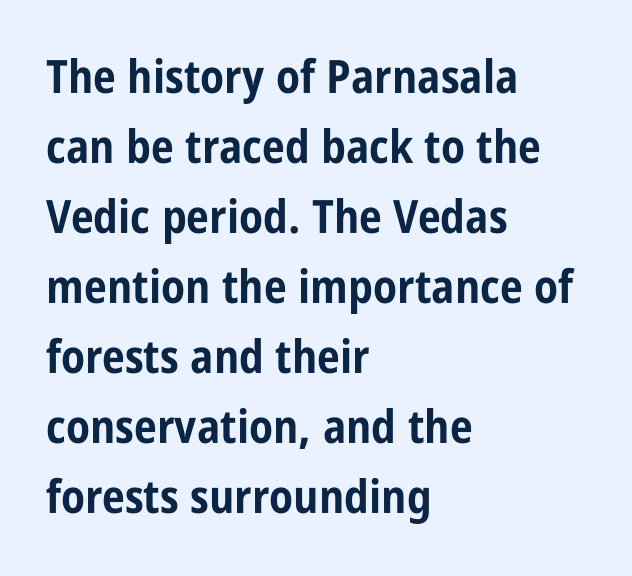
Heavy, bold letterforms. If you measured baseline to baseline, you'd find a middling distance. This rendering leaves character spacing at its baseline value. The face used here is a sans, in the tradition of grotesques and geometrics. The ragged edge is on the right, which tells us the setting is flush left. When letters stand straight like this, we call the style roman or upright.
